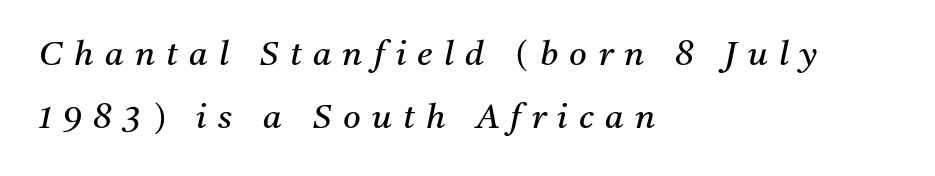
{"serif": "yes", "italic": "yes", "lean": "right", "slant_degrees": 11, "bold": "no", "weight": "regular", "width": "normal", "stroke_contrast": "medium", "x_height": "medium", "monospaced": "no", "underline": "no", "align": "left", "line_spacing_ratio": 1.85, "letter_spacing": "wide", "letter_spacing_em": 0.33, "glyph_px": 34}
